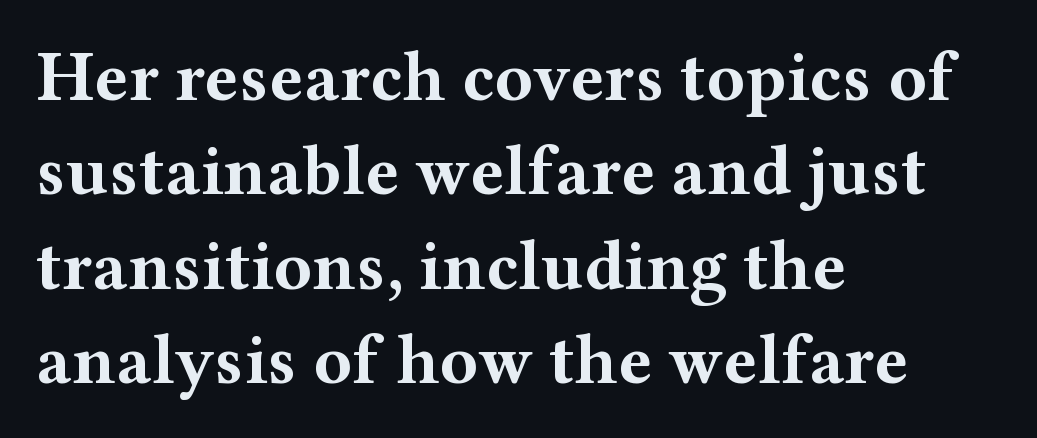
{"serif": "yes", "italic": "no", "bold": "yes", "weight": "bold", "width": "wide", "stroke_contrast": "medium", "x_height": "medium", "monospaced": "no", "underline": "no", "align": "left", "line_spacing": "normal", "line_spacing_ratio": 1.33, "letter_spacing": "normal", "letter_spacing_em": 0.0, "glyph_px": 71}
